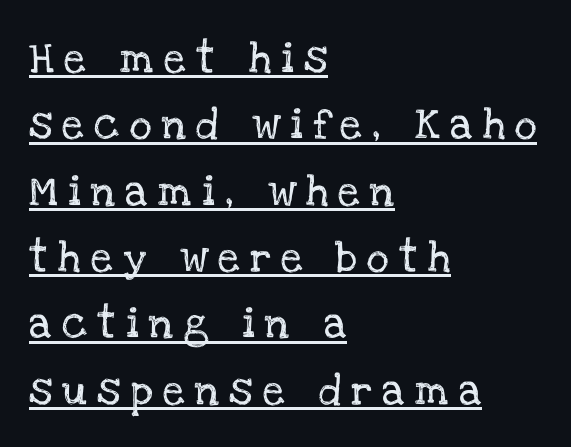
{"serif": "yes", "italic": "no", "width": "normal", "stroke_contrast": "low", "x_height": "large", "monospaced": "no", "underline": "yes", "align": "left", "line_spacing": "loose", "line_spacing_ratio": 2.14, "letter_spacing": "wide", "letter_spacing_em": 0.33, "glyph_px": 31}
